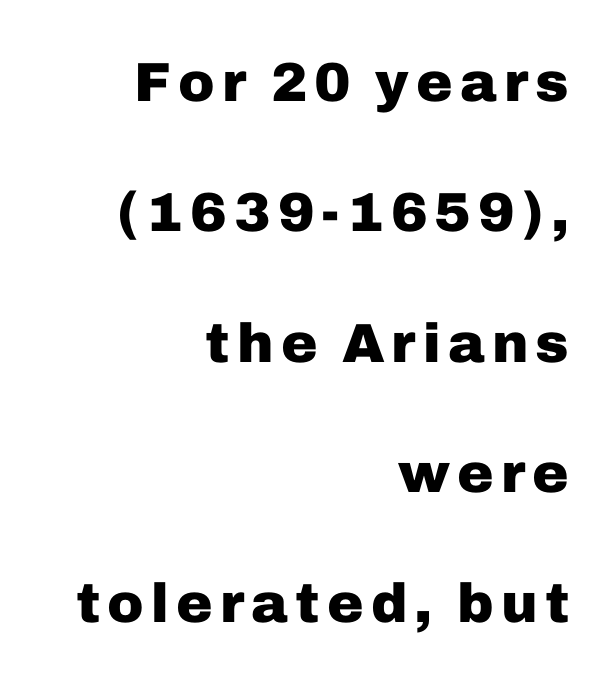
This sample uses a sans-serif face. Style check: upright. The space directly below the letters is spotless. Is the type bold? Yes — the strokes are clearly thick and heavy. How would I describe the line gaps? Wide and relaxed. Line ends are locked; line starts wander.
